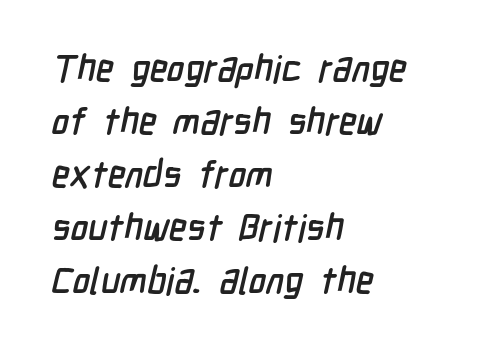
The image shows 37 px condensed sans-serif type; set left-aligned, normal line spacing (1.43x), normal letter spacing, not underlined; low stroke contrast and a medium x-height.
